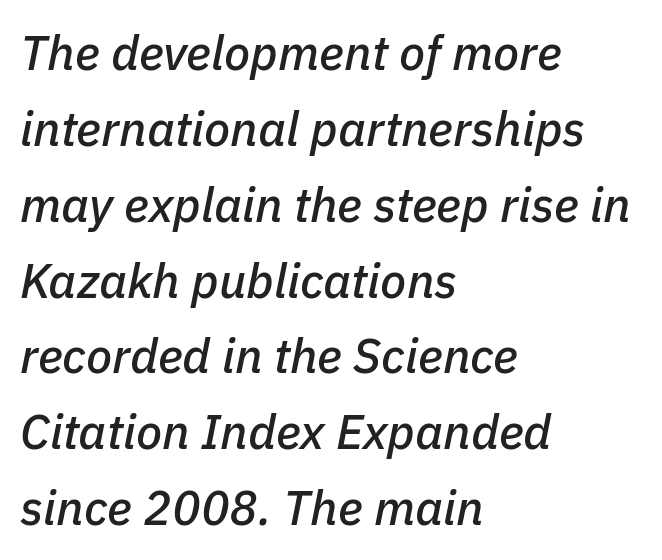
Q: Is the text italic (slanted)? A: Yes, it leans right by about 11 degrees.
Q: Is the text underlined? A: No.
Q: How is the paragraph aligned? A: Left-aligned.
Q: Is the spacing between letters normal or unusually wide? A: Normal.
Q: Is the spacing between lines tight, normal or loose? A: Normal.
Q: Width (condensed, normal, or wide)? A: Normal.
Q: Stroke contrast? A: Low.
Q: x-height? A: Medium.
Q: Monospaced? A: No.
